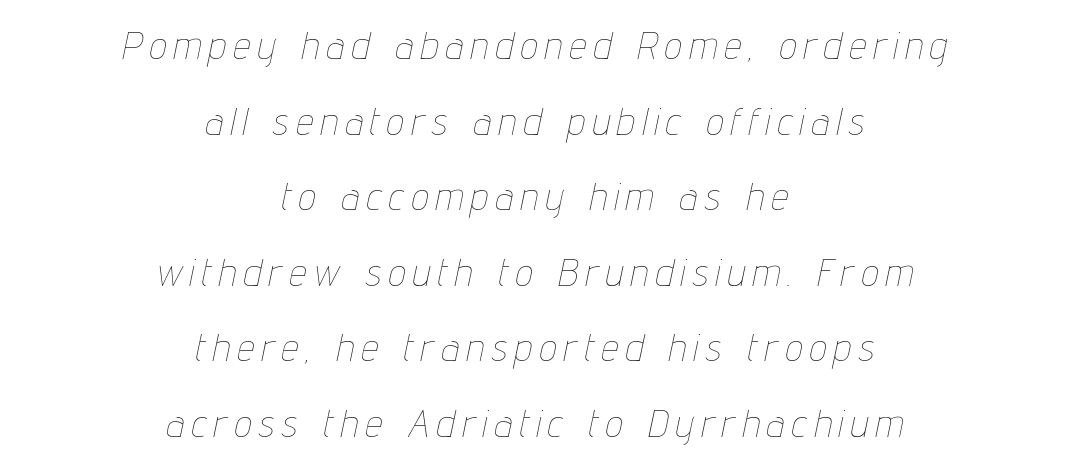
The image shows 38 px thin, condensed type, italic (leaning right); set centered, loose line spacing (1.99x), unusually wide letter spacing (+0.21 em), not underlined; low stroke contrast and a medium x-height.
